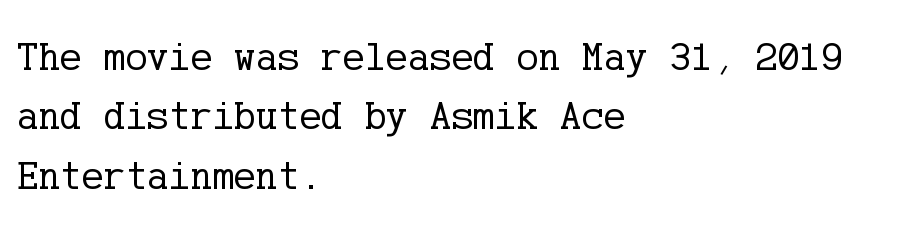
The image shows 41 px regular-weight serif type, upright; set left-aligned, normal line spacing (1.45x), normal letter spacing, not underlined; low stroke contrast and a medium x-height.
